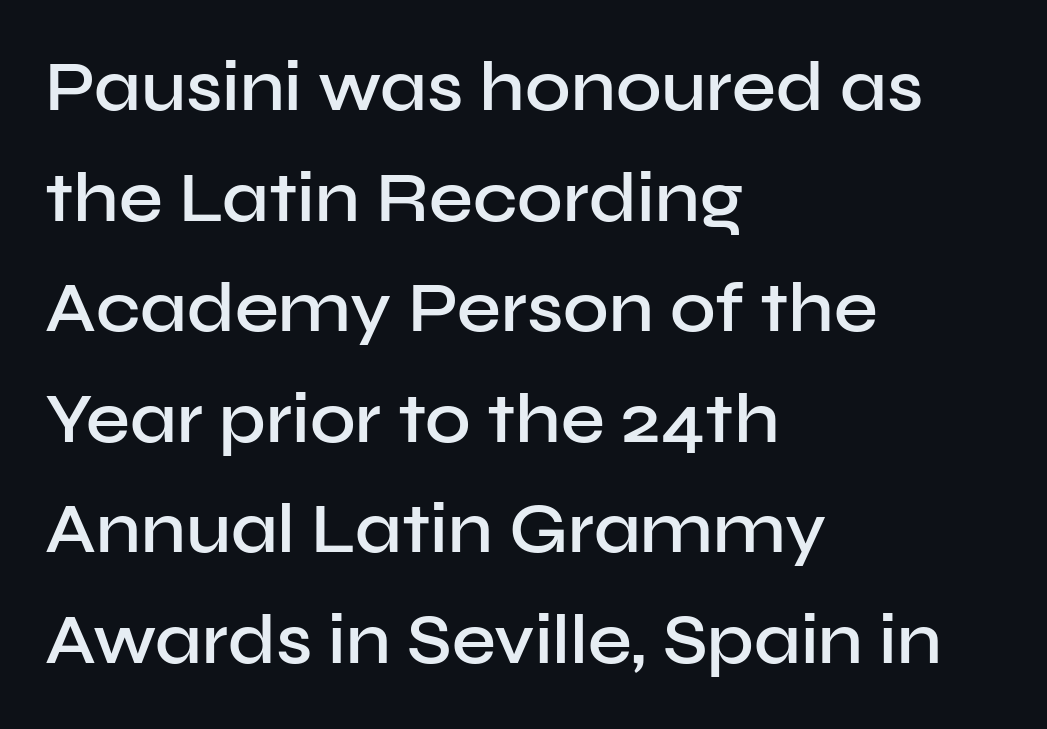
The image shows 70 px semibold sans-serif type, upright; set left-aligned, normal line spacing (1.58x), normal letter spacing, not underlined; low stroke contrast and a medium x-height.
